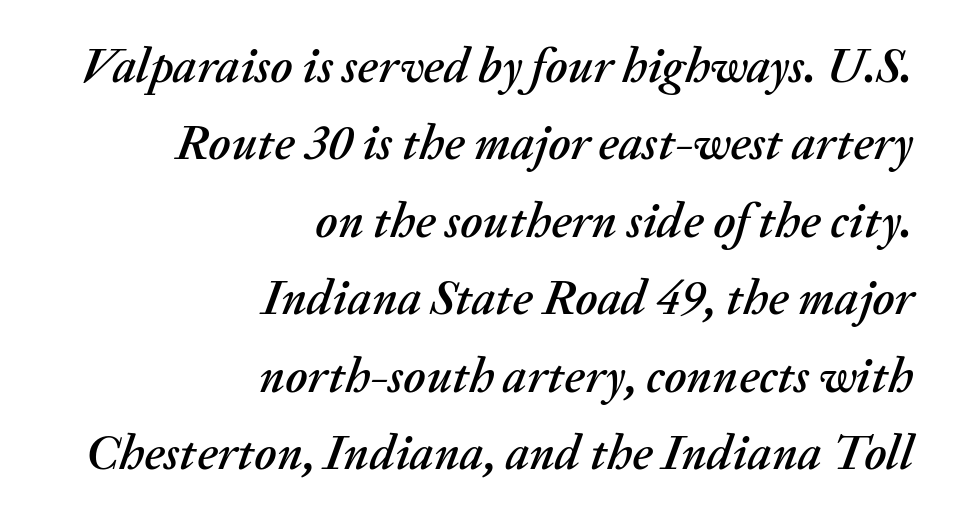
Spacing verdict: proportional, widths tailored to each character. Slant detected: the letters are inclined. Which margin do the lines hug? The right one — the left edge is uneven. This sample keeps an unexceptional amount of space between lines.
